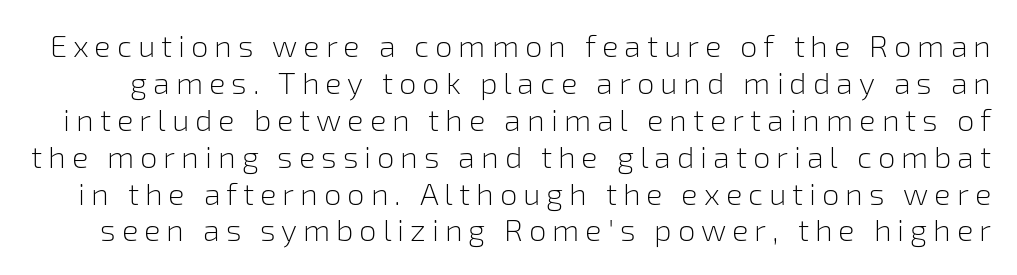
Is this a fixed-width face? No — the glyphs have proportional, varying widths. Plain, unruled lines of type. Does the type have serifs? No, each stem ends abruptly. Style check: upright. The passage shown is not bold in any degree.
